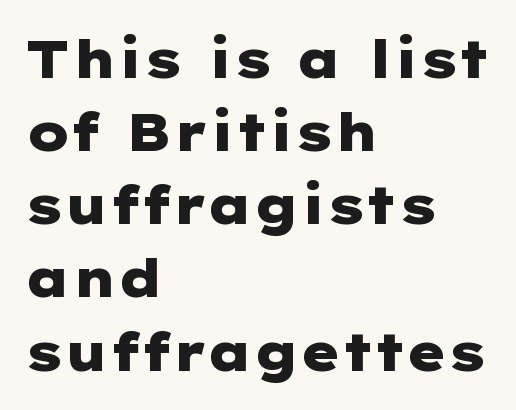
The image shows 53 px heavy, wide sans-serif type, upright; set left-aligned, normal line spacing (1.38x), normal letter spacing, not underlined; low stroke contrast and a medium x-height.
